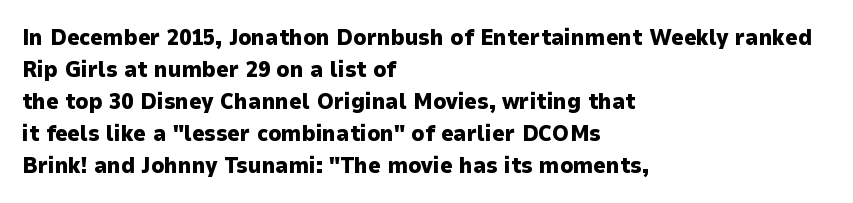
Q: Is the text bold? A: Yes.
Q: Is the text italic (slanted)? A: No, it is upright.
Q: Is the text underlined? A: No.
Q: How is the paragraph aligned? A: Left-aligned.
Q: Is the spacing between letters normal or unusually wide? A: Normal.
Q: Is the spacing between lines tight, normal or loose? A: Normal.
